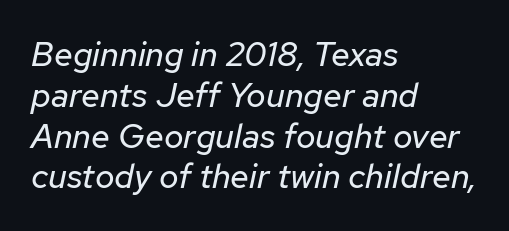
{"italic": "yes", "lean": "right", "slant_degrees": 12, "bold": "no", "weight": "regular", "width": "normal", "stroke_contrast": "low", "x_height": "medium", "monospaced": "no", "underline": "no", "align": "left", "line_spacing_ratio": 1.2, "letter_spacing": "normal", "letter_spacing_em": 0.0, "glyph_px": 34}
